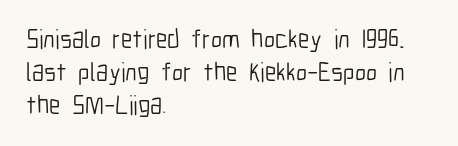
{"italic": "no", "bold": "no", "underline": "no", "align": "left", "line_spacing": "normal", "line_spacing_ratio": 1.27, "letter_spacing": "normal", "letter_spacing_em": 0.0, "glyph_px": 26}
